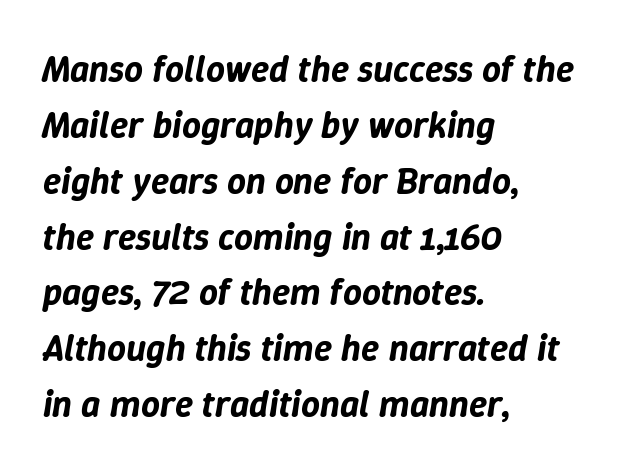
Each letter keeps its own natural width here, so spacing adapts to shape. Normally led — the rows are evenly, conventionally spaced. Notice how the stems are inclined rather than vertical — that's the hallmark of italics. Any mark beneath the type? The region is blank. A typesetter would call this zero additional tracking. These lines are set flush left with a ragged right edge.
